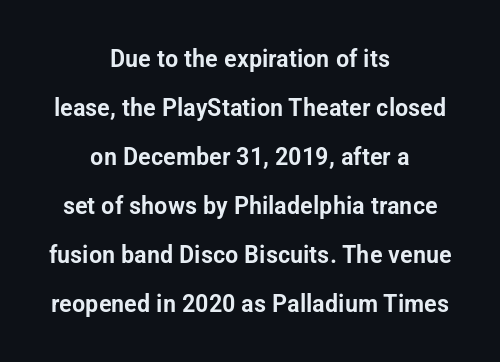
Here the glyphs are tracked normally, forming tight word shapes. The block of text is sparse from top to bottom, with ample space between rows. The type sits square on the baseline with zero lean. Every row of glyphs is offset so its center matches the block's center. Letters rest on an invisible, unmarked baseline.
